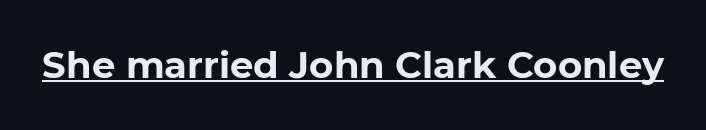
The image shows 37 px bold sans-serif type; set normal letter spacing, underlined; low stroke contrast and a medium x-height.
